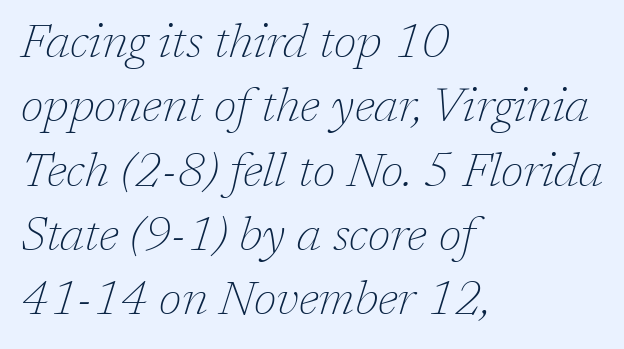
{"serif": "yes", "italic": "yes", "lean": "right", "slant_degrees": 17, "bold": "no", "weight": "thin", "width": "normal", "stroke_contrast": "low", "x_height": "medium", "monospaced": "no", "underline": "no", "align": "left", "line_spacing": "normal", "line_spacing_ratio": 1.34, "letter_spacing": "normal", "letter_spacing_em": 0.0, "glyph_px": 48}
